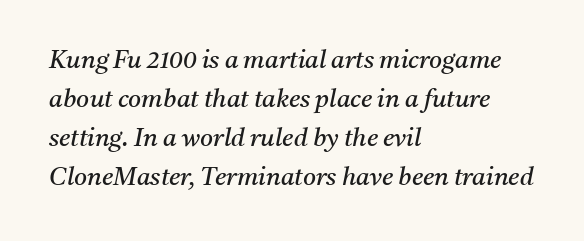
Q: Is the text bold? A: No.
Q: Is the text italic (slanted)? A: Yes, it leans right by about 11 degrees.
Q: Is the text underlined? A: No.
Q: How is the paragraph aligned? A: Left-aligned.
Q: Is the spacing between letters normal or unusually wide? A: Normal.
Q: Is the spacing between lines tight, normal or loose? A: Normal.
